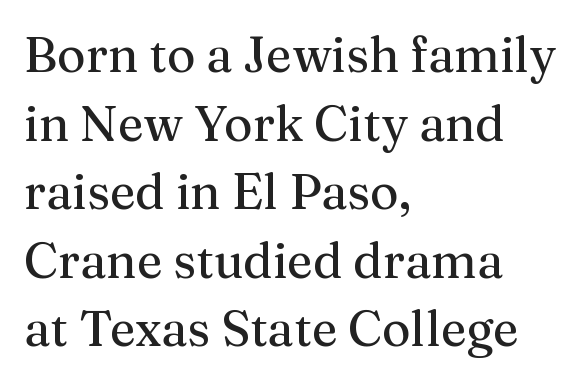
The image shows 49 px serif type, upright; set left-aligned, normal line spacing (1.4x), normal letter spacing, not underlined; medium stroke contrast and a medium x-height.
